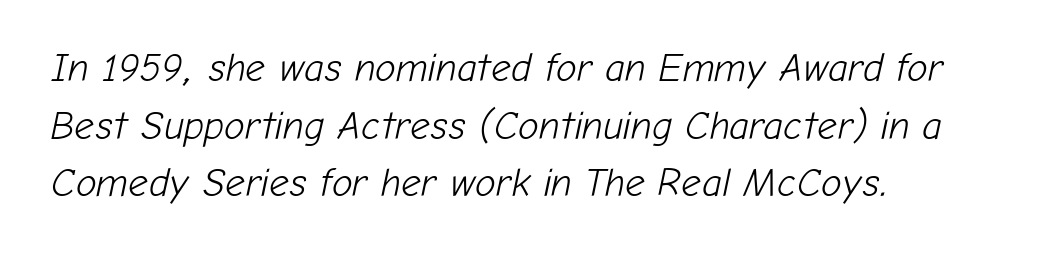
{"italic": "yes", "lean": "right", "slant_degrees": 12, "bold": "no", "weight": "light", "width": "normal", "stroke_contrast": "low", "x_height": "medium", "monospaced": "no", "underline": "no", "align": "left", "line_spacing": "normal", "line_spacing_ratio": 1.48, "letter_spacing": "normal", "letter_spacing_em": 0.0, "glyph_px": 39}
